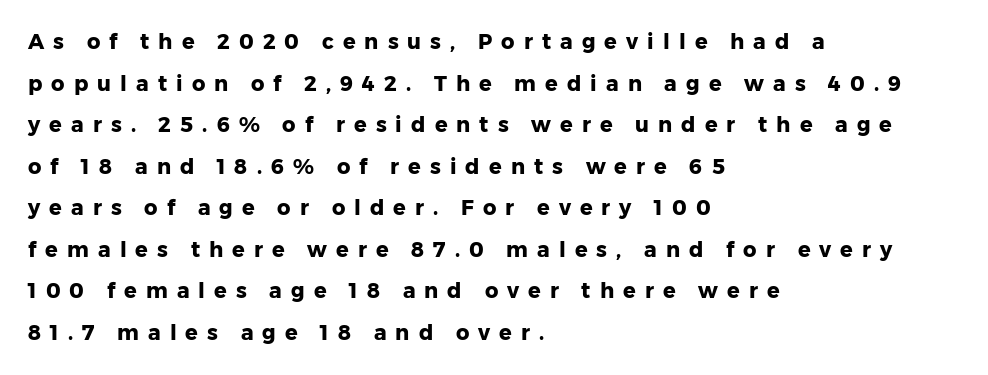
{"italic": "no", "bold": "yes", "underline": "no", "align": "left", "line_spacing": "loose", "line_spacing_ratio": 1.98, "letter_spacing": "wide", "letter_spacing_em": 0.43, "glyph_px": 21}
